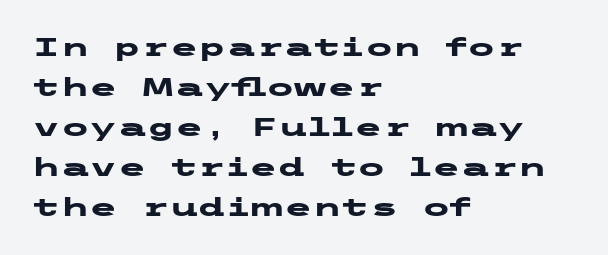
{"italic": "no", "bold": "yes", "underline": "no", "align": "left", "line_spacing": "normal", "line_spacing_ratio": 1.54, "letter_spacing": "normal", "letter_spacing_em": 0.0, "glyph_px": 26}
